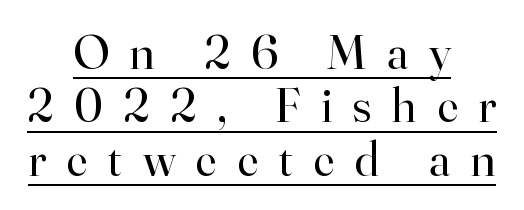
You could not count columns in this text — the font is proportionally spaced. I'd call this a serif setting — the letters wear small feet. This reads as an unemphasized weight, regular at the heaviest. Caption: multi-line text, centered on the measure. Check the space under the baseline: a stroke is drawn there.
